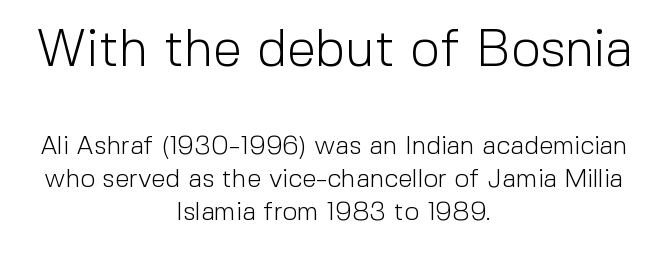
The image shows 52 px light sans-serif type, upright; set centered, normal line spacing (1.26x), normal letter spacing, not underlined; the first (top) block is 2.0x larger; a medium x-height.
